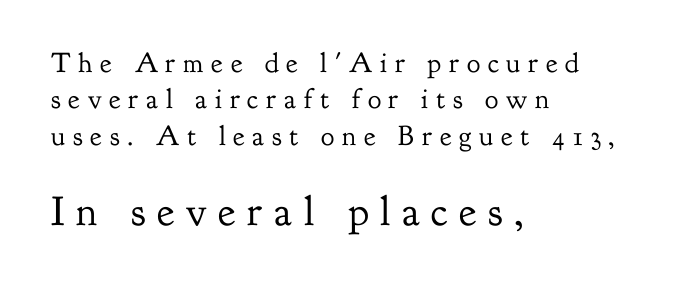
Successive baselines arrive at the customary interval. The passage shown is not bold in any degree. Here the designer chose a conventional face with non-uniform glyph widths. Line starts are locked; line ends wander. The rendering inserts visible extra space after every character.
